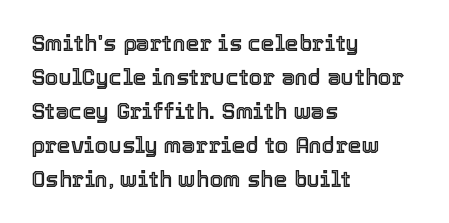
{"italic": "no", "underline": "no", "align": "left", "line_spacing": "normal", "line_spacing_ratio": 1.54, "letter_spacing": "normal", "letter_spacing_em": 0.0, "glyph_px": 22}
